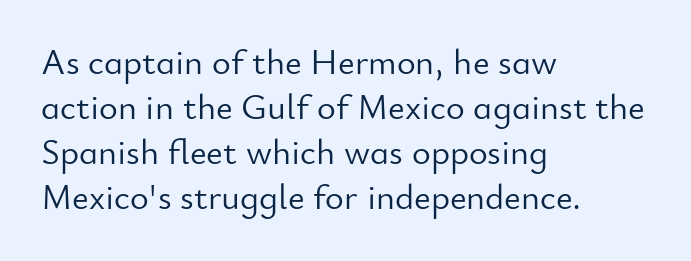
{"serif": "no", "italic": "no", "bold": "no", "weight": "light", "width": "normal", "stroke_contrast": "low", "x_height": "small", "monospaced": "no", "underline": "no", "align": "left", "line_spacing": "normal", "line_spacing_ratio": 1.25, "letter_spacing": "normal", "letter_spacing_em": 0.0, "glyph_px": 36}
